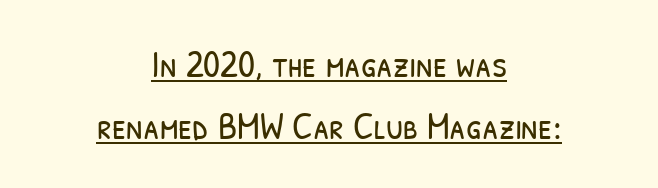
{"serif": "no", "bold": "no", "weight": "light", "width": "condensed", "stroke_contrast": "low", "x_height": "medium", "monospaced": "no", "underline": "yes", "align": "center", "line_spacing": "normal", "line_spacing_ratio": 1.63, "letter_spacing": "normal", "letter_spacing_em": 0.0, "glyph_px": 38}
